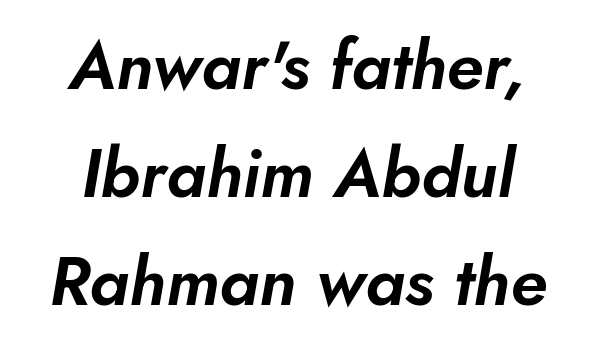
No extra tracking has been applied to these lines. Is there much room between lines? A standard amount, neither cramped nor airy. The zone under the glyphs is completely vacant. Emphasis-style slanted type is in use.
